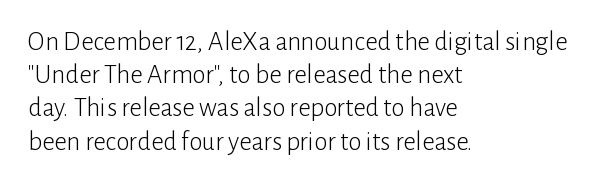
Q: Is the text bold? A: No.
Q: Is the text italic (slanted)? A: No, it is upright.
Q: Is the text underlined? A: No.
Q: How is the paragraph aligned? A: Left-aligned.
Q: Is the spacing between letters normal or unusually wide? A: Normal.
